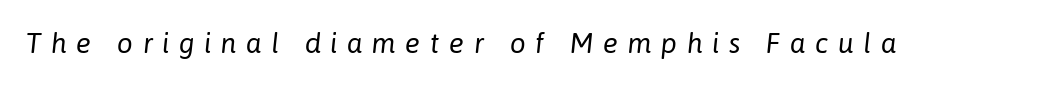
{"italic": "yes", "lean": "right", "slant_degrees": 6, "bold": "no", "weight": "regular", "width": "normal", "stroke_contrast": "low", "x_height": "medium", "monospaced": "no", "underline": "no", "letter_spacing": "wide", "letter_spacing_em": 0.34, "glyph_px": 28}
